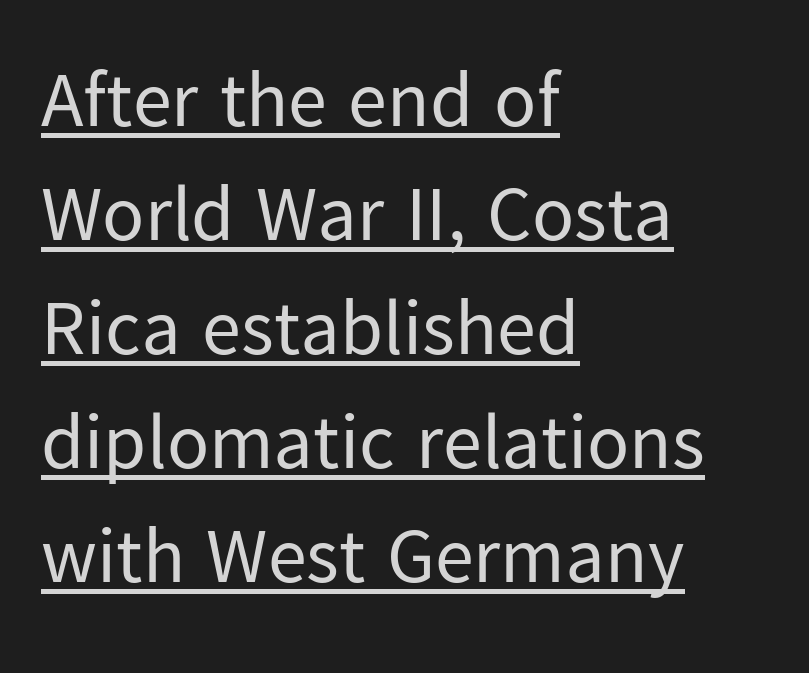
The image shows 78 px regular-weight sans-serif type, upright; set left-aligned, normal line spacing (1.46x), normal letter spacing, underlined; low stroke contrast and a medium x-height.
